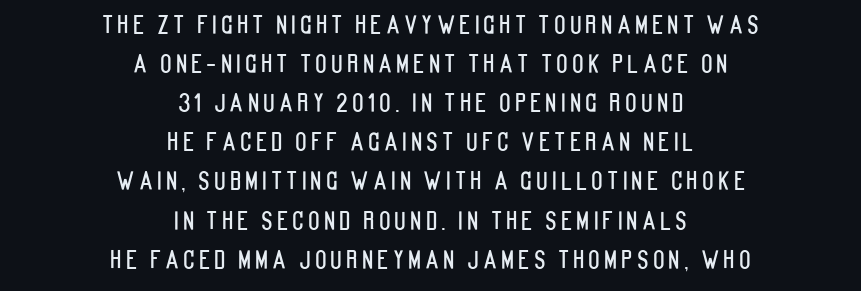
{"italic": "no", "underline": "no", "align": "center", "line_spacing": "normal", "line_spacing_ratio": 1.63, "glyph_px": 24}
